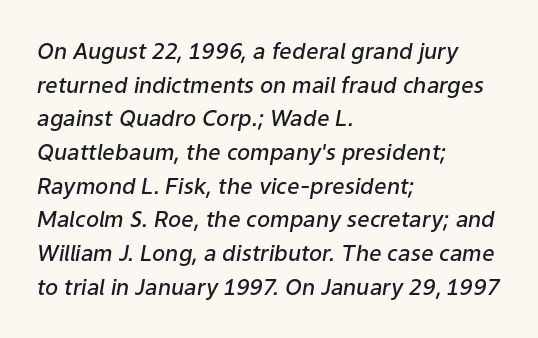
Look at the stroke-to-counter ratio: somewhat heavy, a semibold. These lines sit exactly where default settings would place them. The zone under the glyphs is completely vacant. Italic: yes, the glyphs are oblique. The passage is arranged the way most books set body copy — flush left. Words appear dense and cohesive because spacing is normal.
